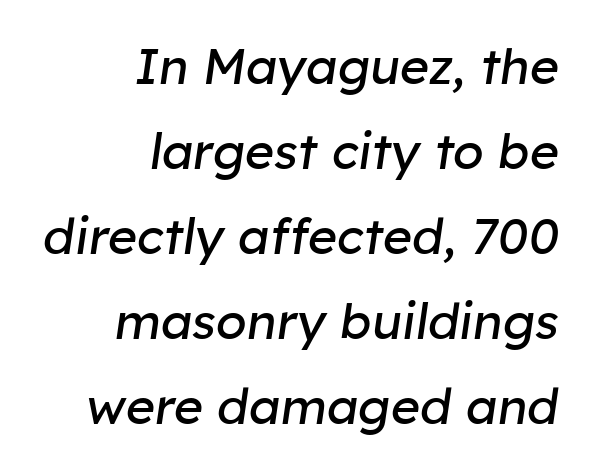
{"italic": "yes", "lean": "right", "slant_degrees": 8, "bold": "no", "weight": "regular", "width": "normal", "stroke_contrast": "low", "x_height": "medium", "monospaced": "no", "underline": "no", "align": "right", "line_spacing": "normal", "line_spacing_ratio": 1.7, "letter_spacing": "normal", "letter_spacing_em": 0.0, "glyph_px": 50}
